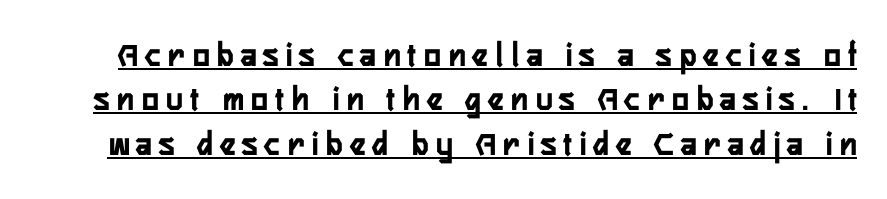
Q: Is the text italic (slanted)? A: No, it is upright.
Q: Is the typeface a serif or a sans-serif typeface? A: Sans-serif.
Q: Is the text underlined? A: Yes.
Q: Is the spacing between letters normal or unusually wide? A: Unusually wide.
Q: Is the spacing between lines tight, normal or loose? A: Normal.
Q: Width (condensed, normal, or wide)? A: Condensed.
Q: Stroke contrast? A: Low.
Q: x-height? A: Medium.
Q: Monospaced? A: No.
